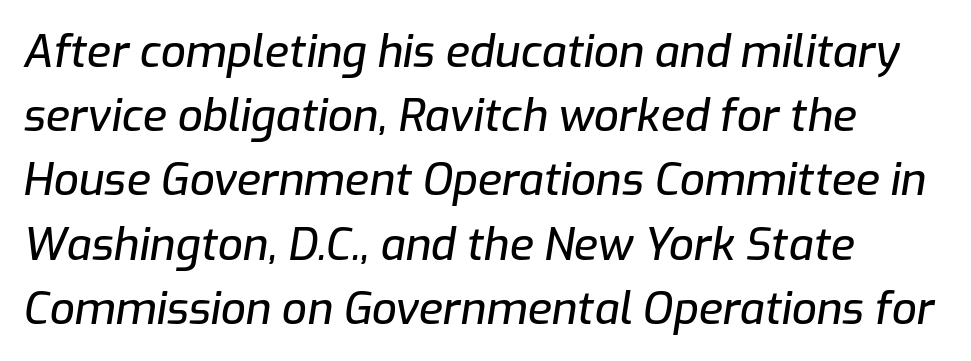
{"italic": "yes", "lean": "right", "slant_degrees": 9, "width": "normal", "stroke_contrast": "low", "x_height": "medium", "monospaced": "no", "underline": "no", "align": "left", "line_spacing": "normal", "line_spacing_ratio": 1.46, "letter_spacing": "normal", "letter_spacing_em": 0.0, "glyph_px": 44}
